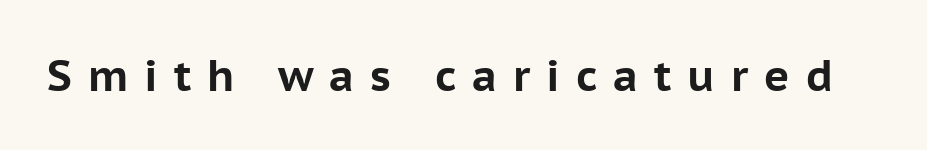
{"serif": "no", "italic": "no", "bold": "yes", "weight": "bold", "width": "normal", "stroke_contrast": "low", "x_height": "medium", "monospaced": "no", "underline": "no", "letter_spacing": "wide", "letter_spacing_em": 0.37, "glyph_px": 43}
